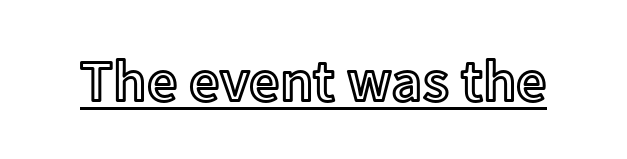
Q: Is the text italic (slanted)? A: No, it is upright.
Q: Is the text underlined? A: Yes.
Q: Is the spacing between letters normal or unusually wide? A: Normal.
Q: Width (condensed, normal, or wide)? A: Normal.
Q: x-height? A: Medium.
Q: Monospaced? A: No.
